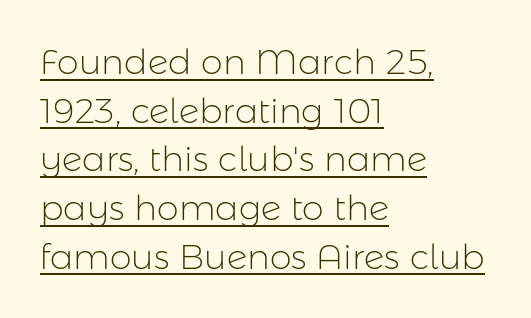
Q: Is the text bold? A: No.
Q: Is the text italic (slanted)? A: No, it is upright.
Q: Is the typeface a serif or a sans-serif typeface? A: Sans-serif.
Q: Is the text underlined? A: Yes.
Q: How is the paragraph aligned? A: Left-aligned.
Q: Is the spacing between letters normal or unusually wide? A: Normal.
Q: Is the spacing between lines tight, normal or loose? A: Normal.
Q: Width (condensed, normal, or wide)? A: Normal.
Q: Stroke contrast? A: Low.
Q: x-height? A: Medium.
Q: Monospaced? A: No.
